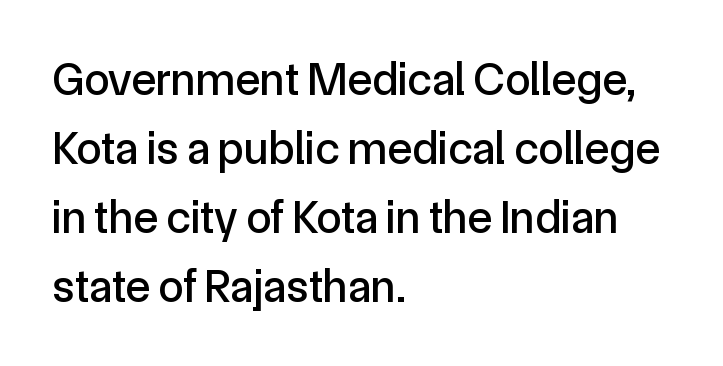
Q: Is the text italic (slanted)? A: No, it is upright.
Q: Is the typeface a serif or a sans-serif typeface? A: Sans-serif.
Q: Is the text underlined? A: No.
Q: How is the paragraph aligned? A: Left-aligned.
Q: Is the spacing between letters normal or unusually wide? A: Normal.
Q: Is the spacing between lines tight, normal or loose? A: Normal.
Q: Width (condensed, normal, or wide)? A: Normal.
Q: x-height? A: Medium.
Q: Monospaced? A: No.
